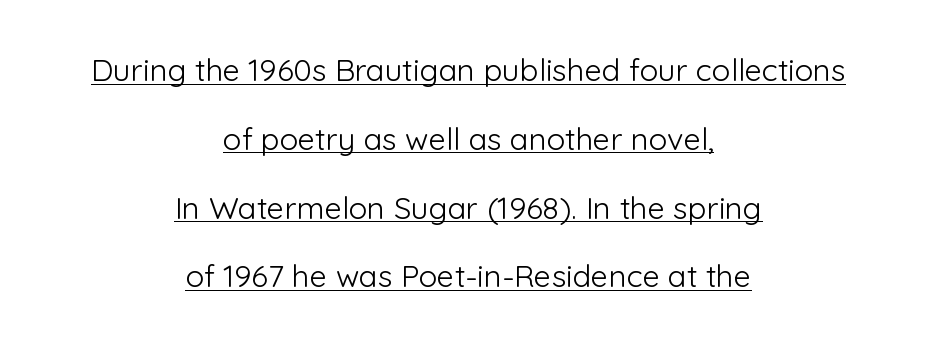
The image shows 31 px light sans-serif type, upright; set centered, loose line spacing (2.22x), normal letter spacing, underlined; low stroke contrast and a medium x-height.
